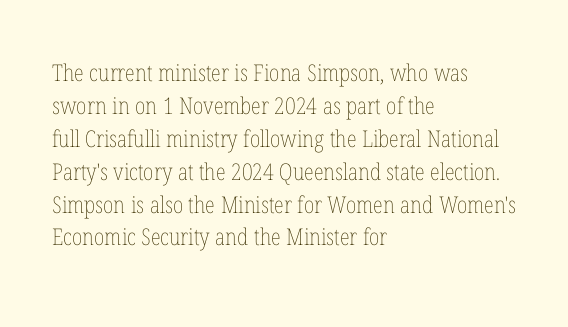
{"italic": "no", "bold": "no", "underline": "no", "align": "left", "line_spacing": "normal", "line_spacing_ratio": 1.43, "letter_spacing": "normal", "letter_spacing_em": 0.0, "glyph_px": 23}
